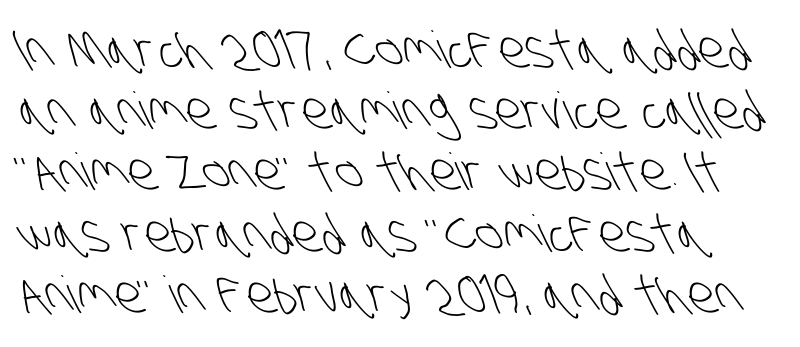
{"serif": "no", "bold": "no", "weight": "light", "width": "condensed", "stroke_contrast": "low", "x_height": "large", "monospaced": "no", "underline": "no", "line_spacing_ratio": 1.2, "letter_spacing": "normal", "letter_spacing_em": 0.0, "glyph_px": 51}
